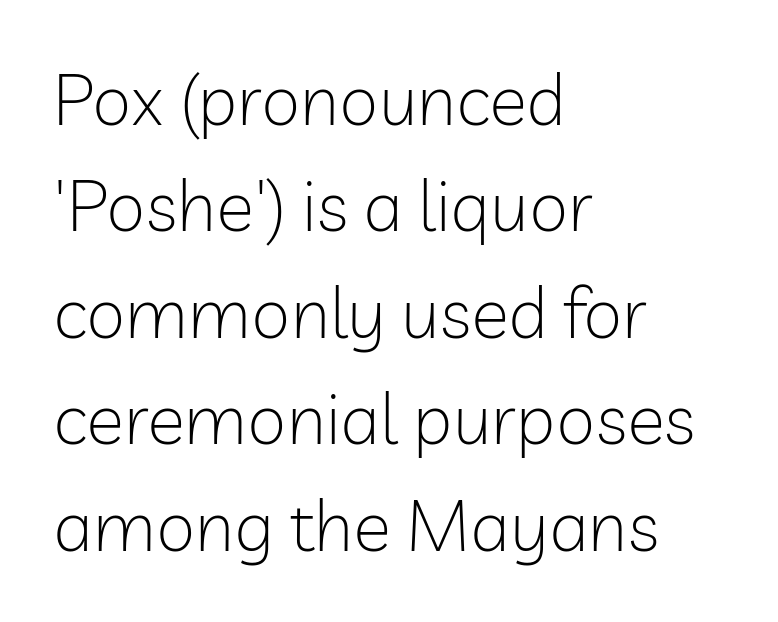
Characters follow at the spacing the type designer built in. A roman cut, with each character standing at attention. The text was rendered using a sans face with plain stroke endings. Proportional: the letters do not fall into vertical columns.
